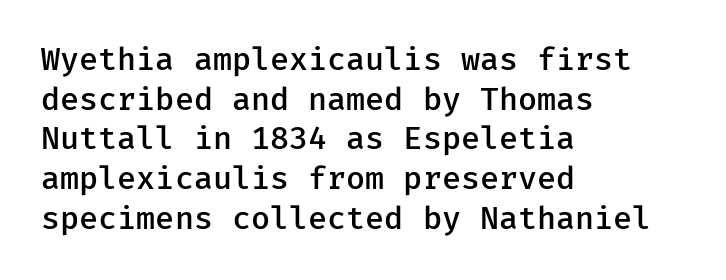
{"serif": "no", "italic": "no", "bold": "semi", "weight": "semibold", "width": "normal", "stroke_contrast": "low", "x_height": "medium", "monospaced": "yes", "underline": "no", "align": "left", "line_spacing": "normal", "line_spacing_ratio": 1.28, "letter_spacing": "normal", "letter_spacing_em": 0.0, "glyph_px": 31}
